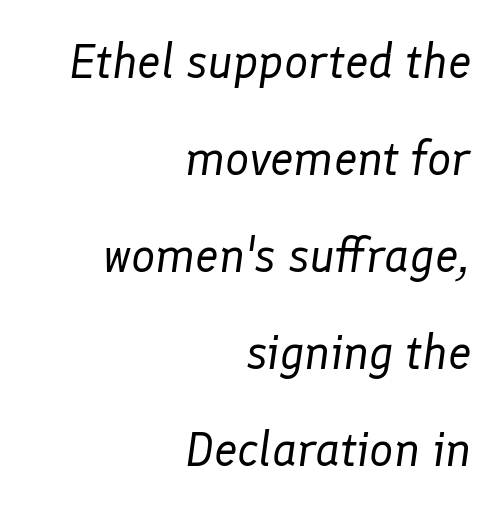
Bare-footed words on every line. Looks like regular typesetting: each glyph gets only the width it needs. The axis of the letterforms is tilted away from vertical. The passage shown has conventional tracking throughout. Ink coverage per letter is moderate at most.
